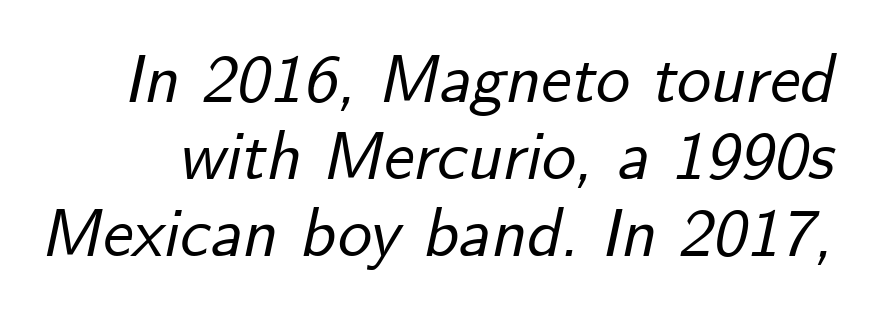
The image shows 68 px text type, italic (leaning right); set tight line spacing (1.13x), normal letter spacing, not underlined; low stroke contrast and a small x-height.
